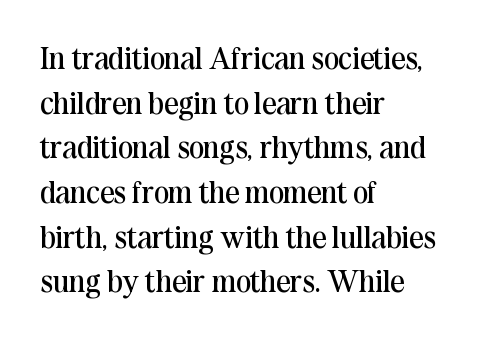
Tracking here is standard; glyphs follow each other at the usual distance. The characters display serif detailing at their extremities. Has an underline been added? It has not. Every character sits straight up, as roman type does. Baseline-to-baseline distance is the conventional proportion of letter height.
